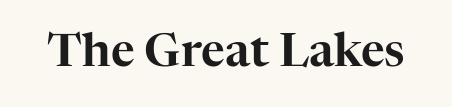
{"serif": "yes", "italic": "no", "width": "normal", "stroke_contrast": "high", "x_height": "medium", "monospaced": "no", "underline": "no", "letter_spacing": "normal", "letter_spacing_em": 0.0, "glyph_px": 46}
